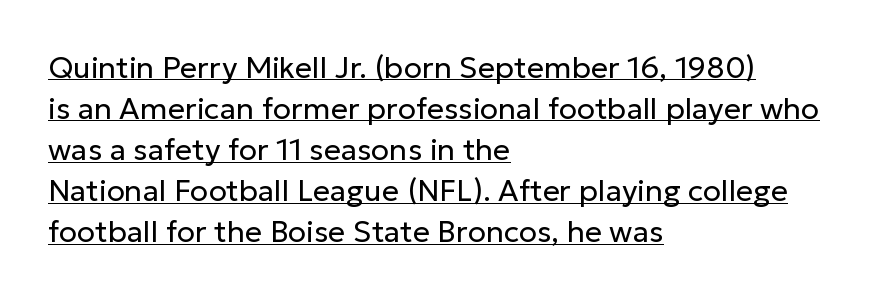
The weight would be labelled regular, book, light, or lighter still. These characters rest on top of a visible drawn line. Proportional: the letters do not fall into vertical columns. The typography opts for an upright posture over an oblique one.
